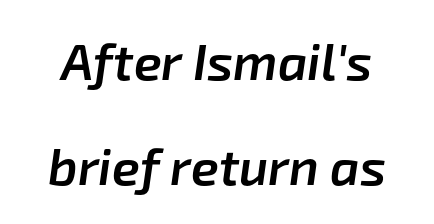
{"italic": "yes", "lean": "right", "slant_degrees": 8, "bold": "semi", "weight": "semibold", "width": "normal", "stroke_contrast": "low", "x_height": "medium", "monospaced": "no", "underline": "no", "line_spacing": "loose", "line_spacing_ratio": 2.06, "letter_spacing": "normal", "letter_spacing_em": 0.0, "glyph_px": 51}
